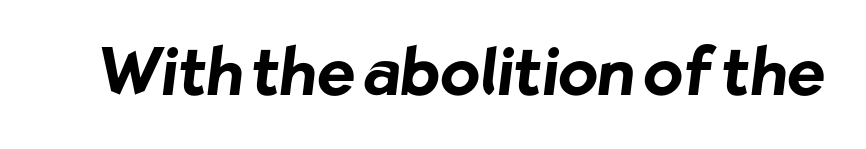
The image shows 65 px bold sans-serif type; set normal letter spacing, not underlined; low stroke contrast and a medium x-height.
